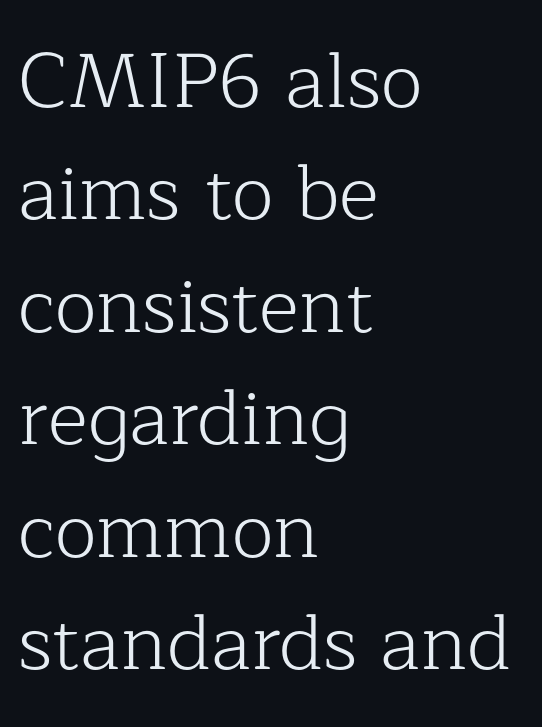
The image shows 77 px light serif type, upright; set left-aligned, normal line spacing (1.46x), normal letter spacing, not underlined; low stroke contrast and a medium x-height.
